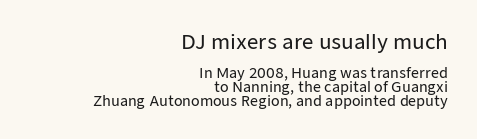
The paragraph has a hard right edge and a soft left edge. The rendering keeps characters at their native spacing. How would I describe the line gaps? Narrow and economical. Bare-footed words on every line. Style check: upright. Typesetter's note — upper block bumped up in size, lower block left smaller.
